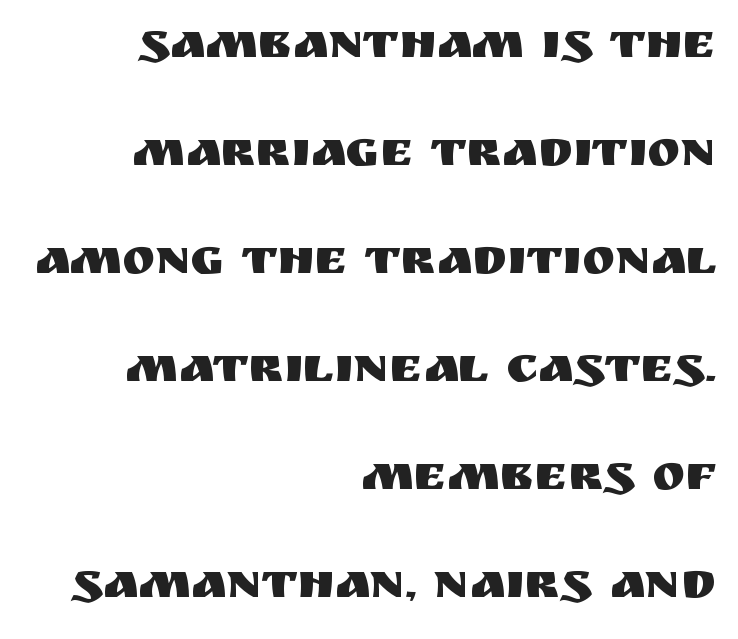
{"serif": "no", "italic": "no", "width": "normal", "stroke_contrast": "medium", "x_height": "large", "monospaced": "no", "underline": "no", "align": "right", "line_spacing": "loose", "line_spacing_ratio": 2.16, "letter_spacing": "normal", "letter_spacing_em": 0.0, "glyph_px": 50}
